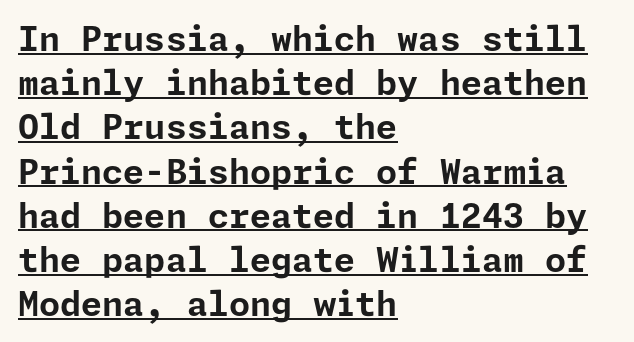
The image shows 34 px bold sans-serif type, upright; set left-aligned, normal line spacing (1.3x), normal letter spacing, underlined; low stroke contrast and a medium x-height.
